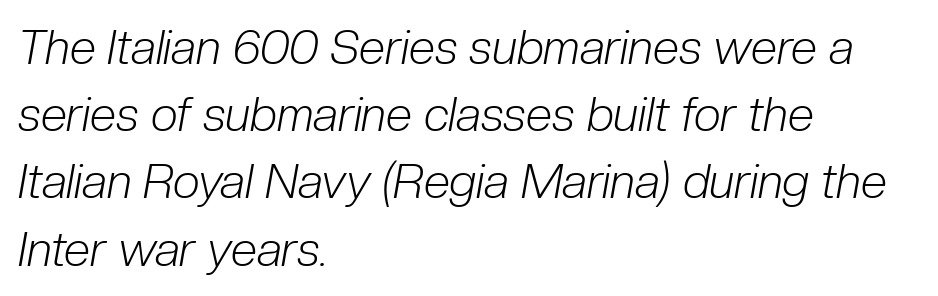
{"italic": "yes", "lean": "right", "slant_degrees": 10, "bold": "no", "weight": "light", "width": "condensed", "stroke_contrast": "low", "x_height": "medium", "monospaced": "no", "underline": "no", "align": "left", "line_spacing": "normal", "line_spacing_ratio": 1.4, "letter_spacing": "normal", "letter_spacing_em": 0.0, "glyph_px": 48}
